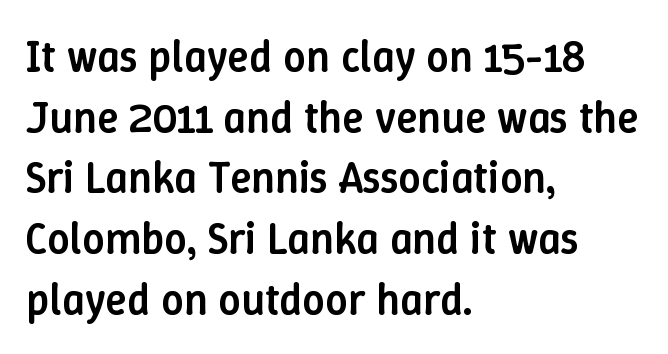
The foot of each line stays bare and open. These lines carry some extra weight — a demibold, not a full bold. A typesetter would call this zero additional tracking. The rendering uses natural spacing where letterforms have individual widths.
